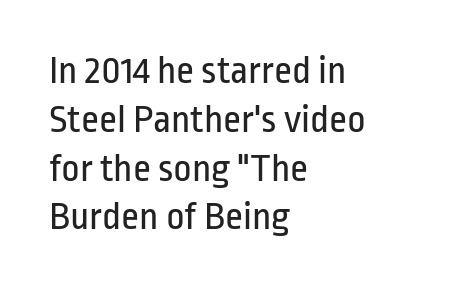
Horizontal alignment here is leftward, the default for most running prose. Standard letterfit; no display-style spreading of the glyphs. Character widths vary here, with narrow letters taking less room than wide ones. Posture: straight, roman, zero tilt.
